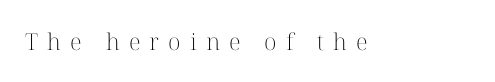
How are the letters spaced? Widely, with obvious added tracking. Beneath every word, the page is bare. It's the straight-up-and-down kind of type. Is the stroke heavy? The answer is a plain regular-or-lighter.
